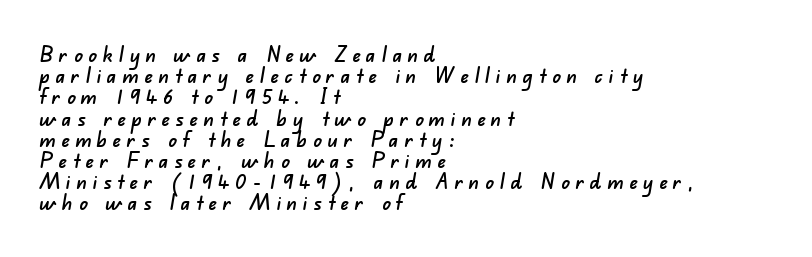
The string is rendered with underlining switched off. Leading is clearly below the norm, producing a dense column. Characters follow at a spacing far wider than the type designer built in. All the whitespace from short lines collects on the right.
